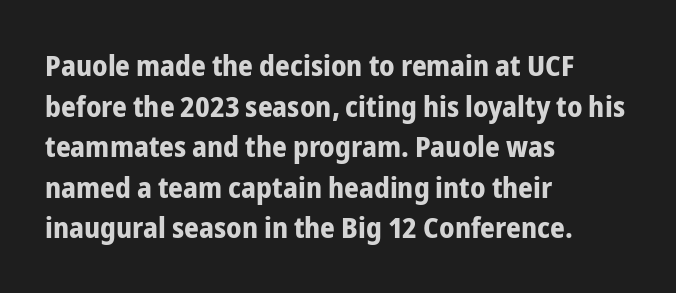
The image shows 29 px bold, condensed sans-serif type, upright; set left-aligned, normal line spacing (1.4x), normal letter spacing, not underlined; low stroke contrast and a medium x-height.
